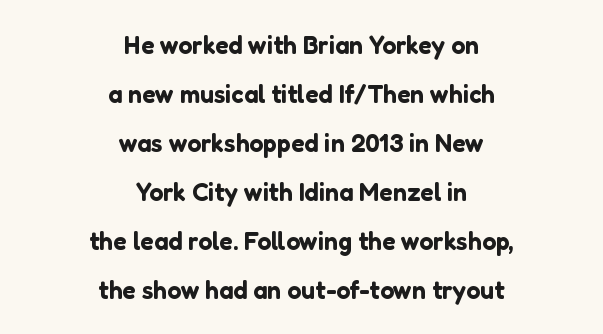
Q: Is the text italic (slanted)? A: No, it is upright.
Q: Is the text underlined? A: No.
Q: How is the paragraph aligned? A: Centered.
Q: Is the spacing between letters normal or unusually wide? A: Normal.
Q: Is the spacing between lines tight, normal or loose? A: Loose.
